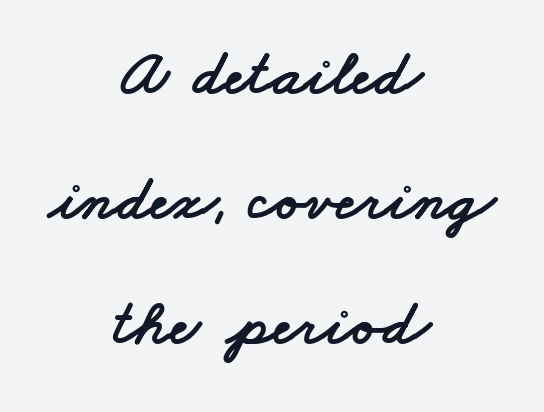
Q: Is the typeface a serif or a sans-serif typeface? A: Sans-serif.
Q: Is the text underlined? A: No.
Q: How is the paragraph aligned? A: Centered.
Q: Is the spacing between letters normal or unusually wide? A: Normal.
Q: Is the spacing between lines tight, normal or loose? A: Loose.
Q: Width (condensed, normal, or wide)? A: Wide.
Q: Stroke contrast? A: Low.
Q: x-height? A: Small.
Q: Monospaced? A: No.
